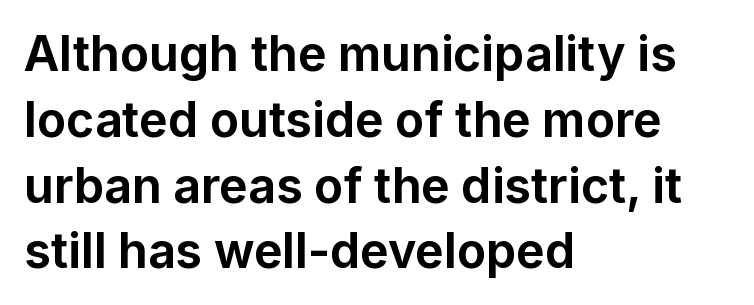
The image shows 48 px bold sans-serif type, upright; set left-aligned, normal line spacing (1.37x), normal letter spacing, not underlined; low stroke contrast and a medium x-height.
